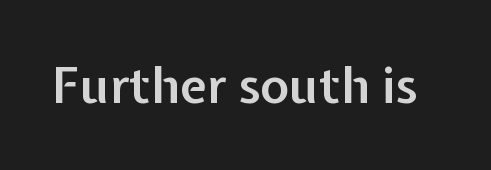
{"serif": "no", "italic": "no", "bold": "semi", "weight": "semibold", "width": "normal", "stroke_contrast": "low", "x_height": "medium", "monospaced": "no", "underline": "no", "letter_spacing": "normal", "letter_spacing_em": 0.0, "glyph_px": 49}
